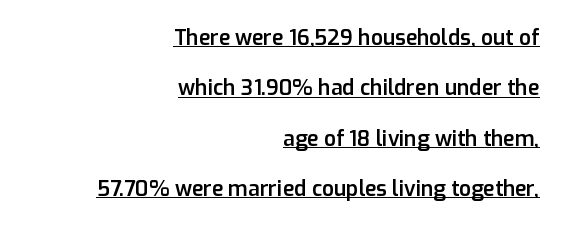
These lines are set flush right with a ragged left edge. Underlining? Definitely there. I'd describe the lettering as semibold — firm but not a full bold. Italic? Not at all — the glyphs are vertical. The vertical gap from one line to the next is large.
